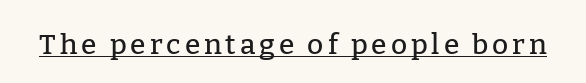
A baseline rule has been typeset under these characters. Unlike italic type, these characters show no tilt at all. The characters display serif detailing at their extremities. Think of a printed novel: that variable character pitch is what you see here.
